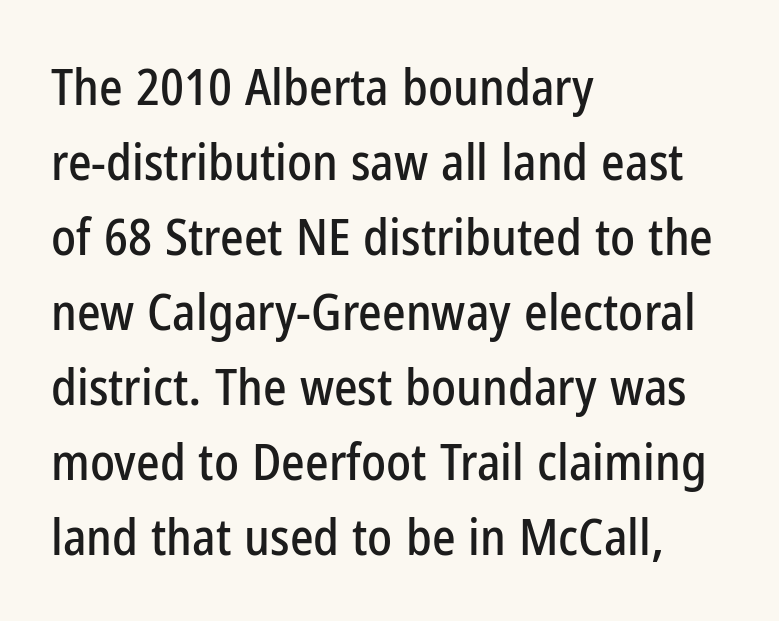
These lines are rendered in a variable-pitch font. Vertical spacing — default. The passage is arranged the way most books set body copy — flush left. What stands out about the letter spacing? Nothing — it is the standard amount. The words here are not underlined. The passage shown is typeset with a sans-serif family.
